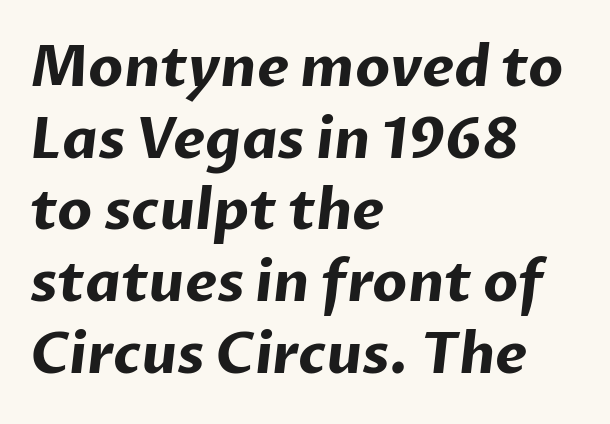
Q: Is the text bold? A: Yes.
Q: Is the typeface a serif or a sans-serif typeface? A: Sans-serif.
Q: Is the text underlined? A: No.
Q: How is the paragraph aligned? A: Left-aligned.
Q: Is the spacing between letters normal or unusually wide? A: Normal.
Q: Is the spacing between lines tight, normal or loose? A: Normal.
Q: Width (condensed, normal, or wide)? A: Normal.
Q: Stroke contrast? A: Low.
Q: x-height? A: Medium.
Q: Monospaced? A: No.
